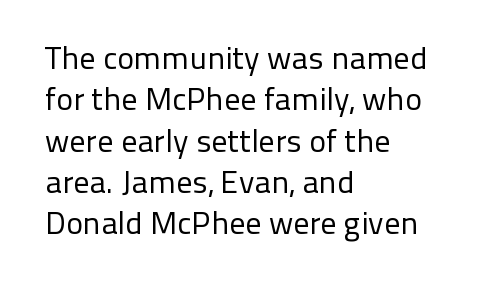
If you drew a ruler down the left edge, every line would touch it. Summary of weight: not heavy and not bold. The space beneath each line is pristine and unruled. Think of a printed novel: that variable character pitch is what you see here. Interline gaps are of average width in this sample.
